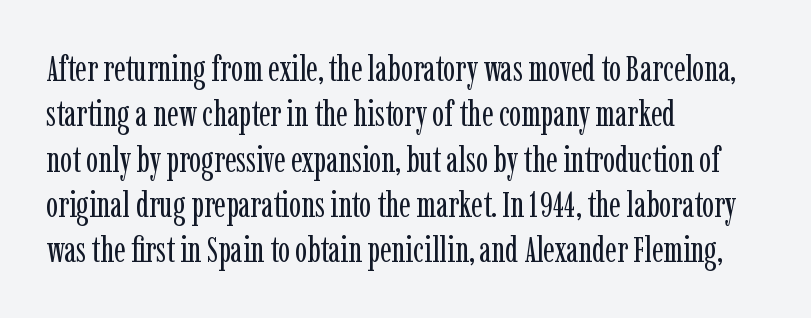
Q: Is the text bold? A: No.
Q: Is the text italic (slanted)? A: No, it is upright.
Q: Is the typeface a serif or a sans-serif typeface? A: Serif.
Q: Is the text underlined? A: No.
Q: How is the paragraph aligned? A: Left-aligned.
Q: Is the spacing between letters normal or unusually wide? A: Normal.
Q: Is the spacing between lines tight, normal or loose? A: Normal.
Q: Width (condensed, normal, or wide)? A: Condensed.
Q: Stroke contrast? A: Low.
Q: x-height? A: Medium.
Q: Monospaced? A: No.
